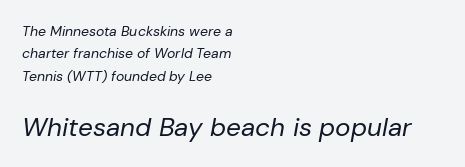
The image shows 26 px text type, italic (leaning right); set left-aligned, normal line spacing (1.6x), normal letter spacing, not underlined; the second (bottom) block is 1.86x larger.
